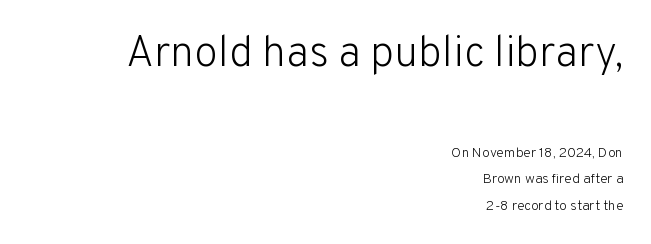
{"serif": "no", "italic": "no", "bold": "no", "weight": "light", "width": "normal", "stroke_contrast": "low", "x_height": "medium", "monospaced": "no", "underline": "no", "align": "right", "line_spacing_ratio": 1.89, "letter_spacing": "normal", "letter_spacing_em": 0.0, "larger_block": "first", "size_ratio": 3.07, "glyph_px": 43}
